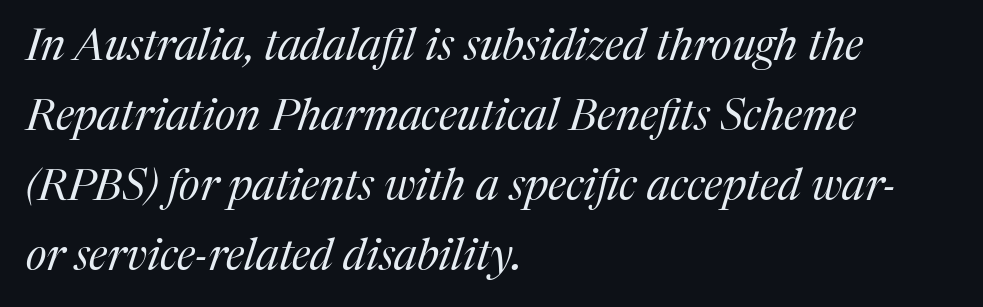
Q: Is the text bold? A: No.
Q: Is the text italic (slanted)? A: Yes, it leans right by about 17 degrees.
Q: Is the typeface a serif or a sans-serif typeface? A: Serif.
Q: Is the text underlined? A: No.
Q: How is the paragraph aligned? A: Left-aligned.
Q: Is the spacing between letters normal or unusually wide? A: Normal.
Q: Is the spacing between lines tight, normal or loose? A: Normal.
Q: Width (condensed, normal, or wide)? A: Normal.
Q: Stroke contrast? A: Medium.
Q: x-height? A: Medium.
Q: Monospaced? A: No.
